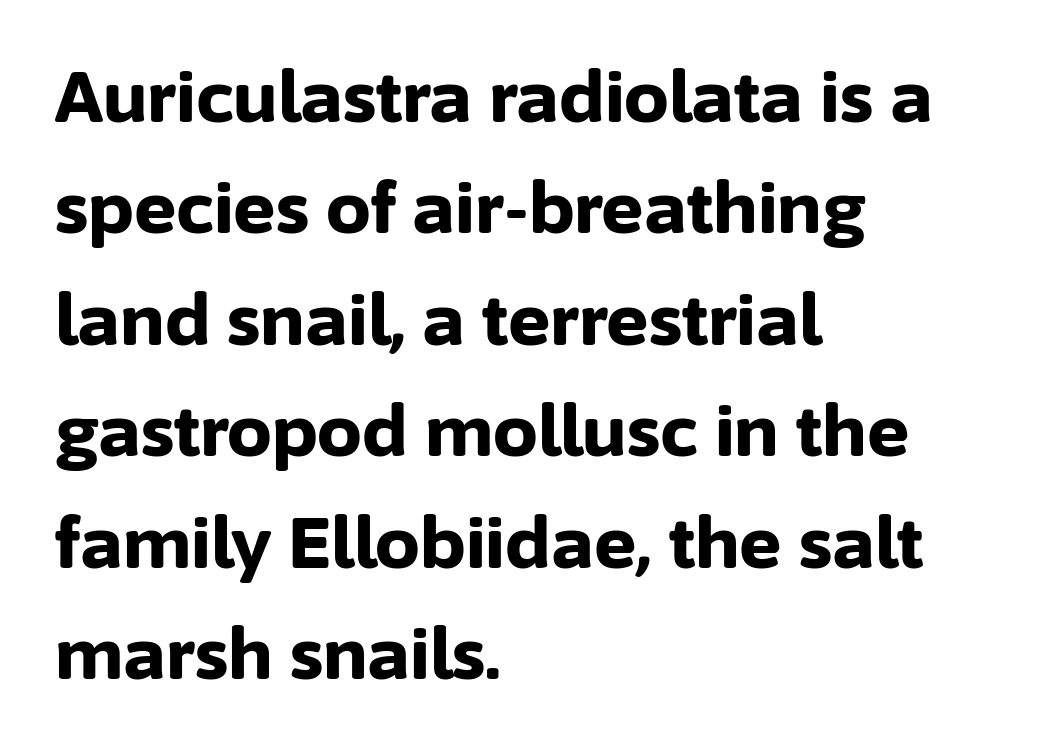
{"serif": "no", "italic": "no", "bold": "yes", "weight": "bold", "width": "normal", "stroke_contrast": "low", "x_height": "medium", "monospaced": "no", "underline": "no", "align": "left", "line_spacing": "normal", "line_spacing_ratio": 1.57, "letter_spacing": "normal", "letter_spacing_em": 0.0, "glyph_px": 71}
